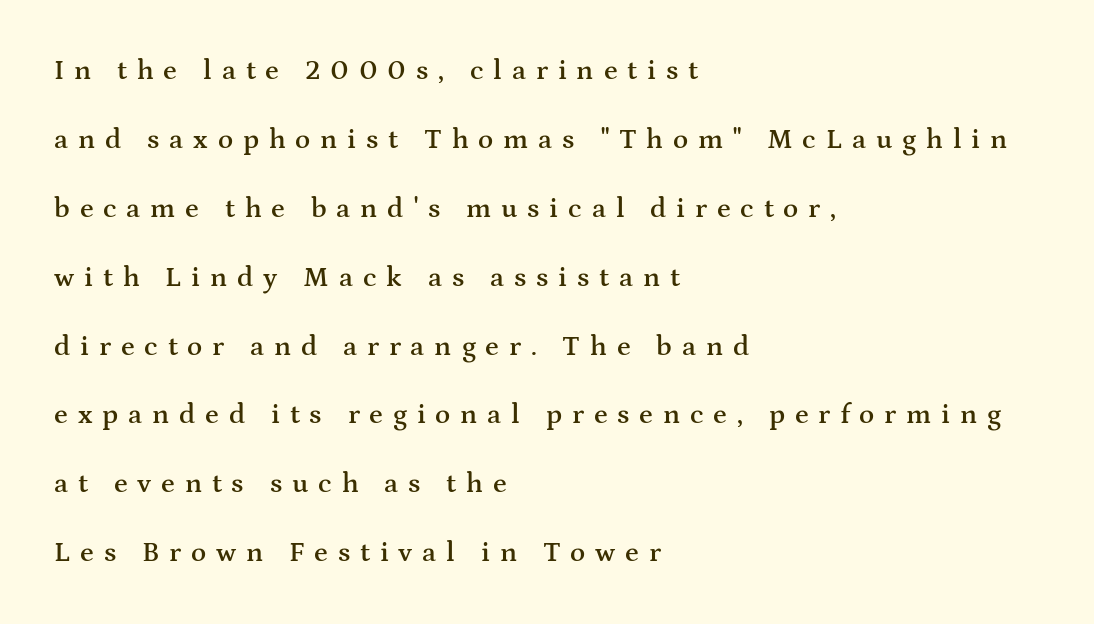
Q: Is the text bold? A: Semi-bold.
Q: Is the text italic (slanted)? A: No, it is upright.
Q: Is the typeface a serif or a sans-serif typeface? A: Serif.
Q: Is the text underlined? A: No.
Q: How is the paragraph aligned? A: Left-aligned.
Q: Is the spacing between letters normal or unusually wide? A: Unusually wide.
Q: Is the spacing between lines tight, normal or loose? A: Loose.
Q: Width (condensed, normal, or wide)? A: Wide.
Q: Stroke contrast? A: Medium.
Q: x-height? A: Medium.
Q: Monospaced? A: No.
